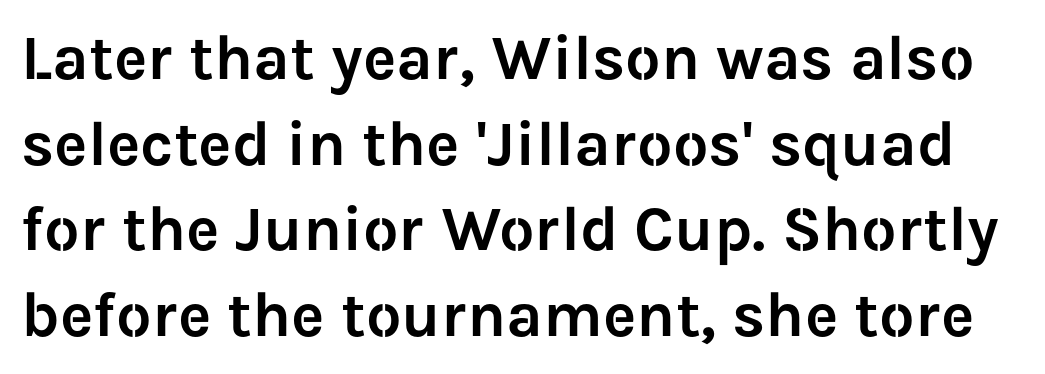
The image shows 63 px sans-serif type, upright; set normal line spacing (1.36x), normal letter spacing, not underlined; low stroke contrast and a medium x-height.
